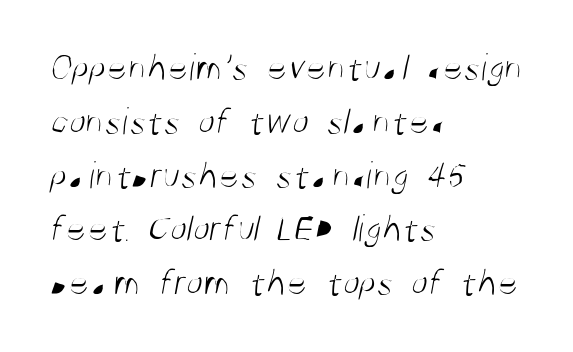
The image shows 39 px light, condensed sans-serif type; set left-aligned, normal line spacing (1.38x), normal letter spacing, not underlined; medium stroke contrast and a large x-height.
